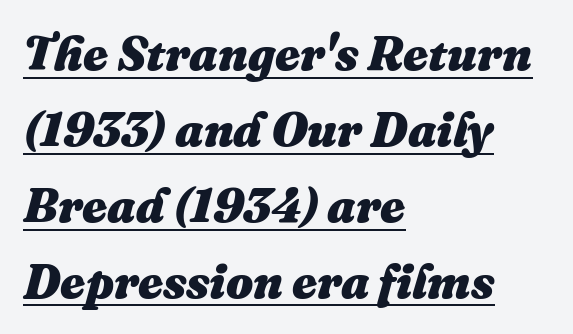
The image shows 48 px heavy type, italic (leaning right); set left-aligned, normal line spacing (1.58x), normal letter spacing, underlined; medium stroke contrast and a medium x-height.
